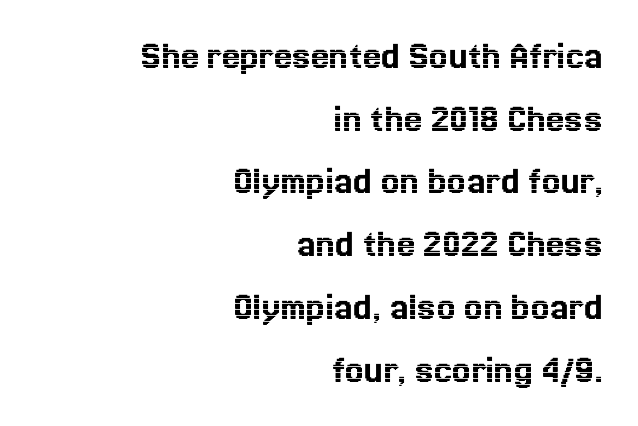
{"italic": "no", "width": "normal", "x_height": "medium", "monospaced": "no", "underline": "no", "align": "right", "line_spacing": "normal", "line_spacing_ratio": 1.53, "letter_spacing": "normal", "letter_spacing_em": 0.0, "glyph_px": 41}
